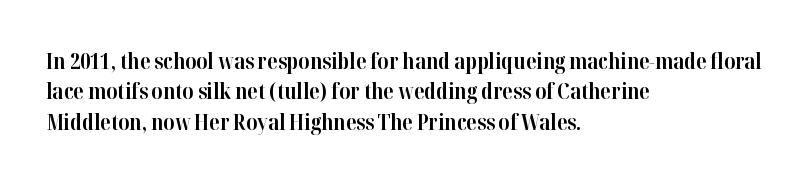
The image shows 21 px bold type, upright; set left-aligned, normal line spacing (1.45x), normal letter spacing, not underlined.
